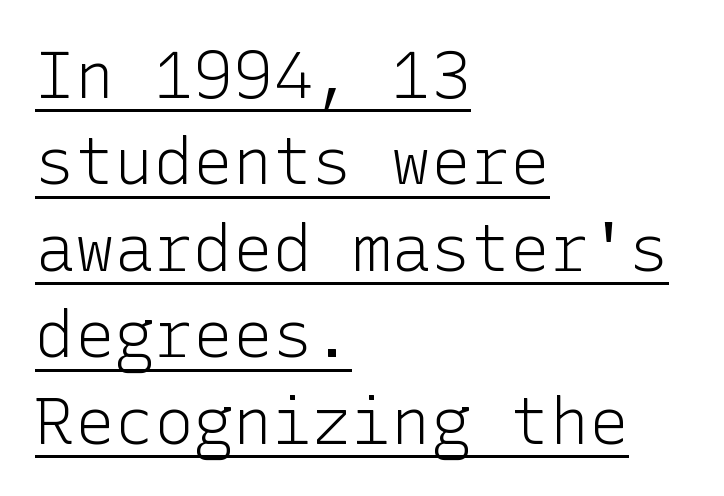
{"serif": "no", "italic": "no", "bold": "no", "weight": "light", "width": "normal", "stroke_contrast": "low", "x_height": "medium", "underline": "yes", "align": "left", "line_spacing": "normal", "line_spacing_ratio": 1.31, "letter_spacing": "normal", "letter_spacing_em": 0.0, "glyph_px": 66}
